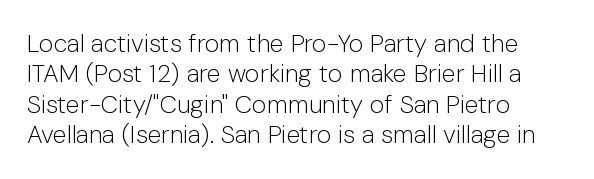
Nope, not italic — everything's standing straight. Only glyphs here, with clear space below each row. Leftover space on each line is placed entirely after the last word. The gaps between neighbouring characters are ordinary and unremarkable. A light-to-regular cut is what we see here.
